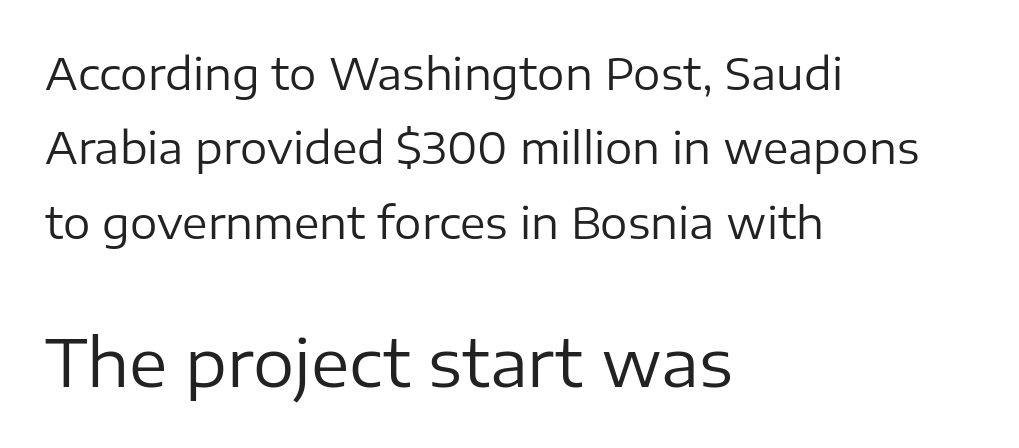
Q: Is the text bold? A: No.
Q: Is the text italic (slanted)? A: No, it is upright.
Q: Is the typeface a serif or a sans-serif typeface? A: Sans-serif.
Q: Is the text underlined? A: No.
Q: How is the paragraph aligned? A: Left-aligned.
Q: Is the spacing between letters normal or unusually wide? A: Normal.
Q: Which block of text is set in a larger size, the first (top) or the second (bottom)? A: The second (bottom) one.
Q: Width (condensed, normal, or wide)? A: Normal.
Q: Stroke contrast? A: Low.
Q: x-height? A: Medium.
Q: Monospaced? A: No.
